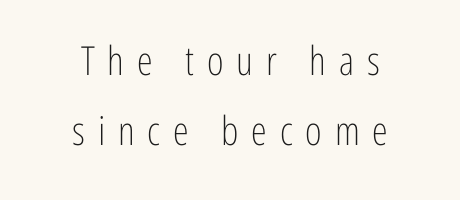
Here the designer chose a conventional face with non-uniform glyph widths. The zone under the glyphs is completely vacant. Font category for this specimen: sans-serif. Italic: no, the glyphs are upright roman. The letterforms stand isolated, each surrounded by extra space. The passage shown is not bold in any degree.
